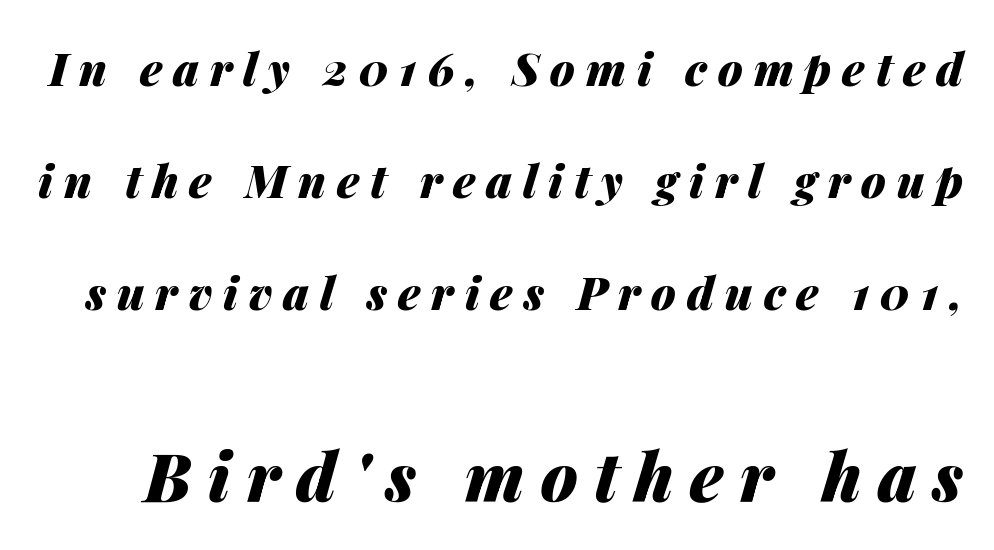
You could not count columns in this text — the font is proportionally spaced. The passage shown leans; its letterforms are oblique. Spacing between characters has been opened up far beyond the box default. Weight: bold. Reading top to bottom, the characters get bigger at the block break.
